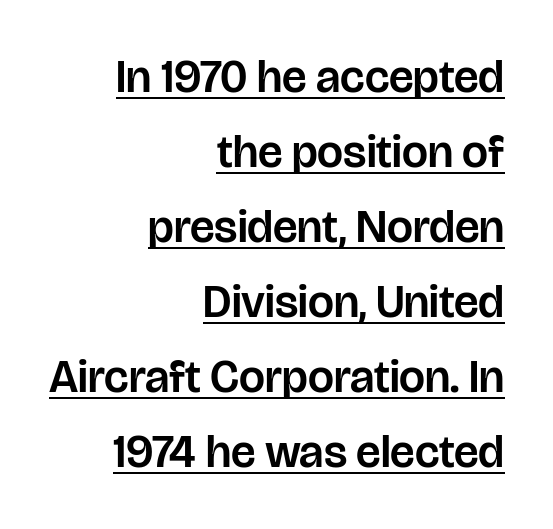
The image shows 46 px sans-serif type, upright; set right-aligned, normal line spacing (1.63x), normal letter spacing, underlined; low stroke contrast and a large x-height.
